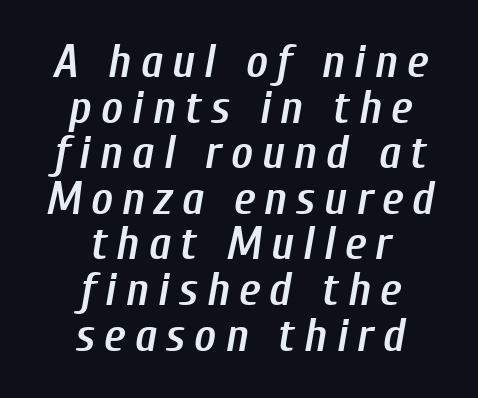
{"italic": "yes", "lean": "right", "slant_degrees": 10, "bold": "semi", "weight": "semibold", "width": "condensed", "stroke_contrast": "low", "x_height": "medium", "monospaced": "no", "underline": "no", "align": "center", "line_spacing": "tight", "line_spacing_ratio": 0.97, "glyph_px": 47}
